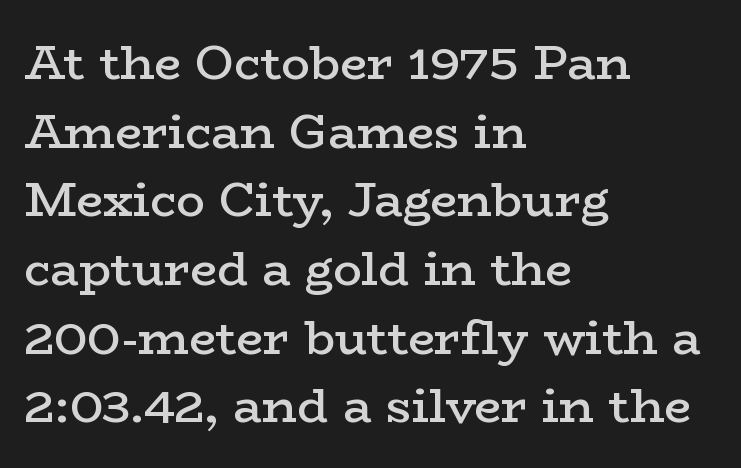
{"serif": "yes", "italic": "no", "bold": "semi", "weight": "semibold", "width": "wide", "stroke_contrast": "low", "x_height": "medium", "monospaced": "no", "underline": "no", "align": "left", "line_spacing": "normal", "line_spacing_ratio": 1.43, "letter_spacing": "normal", "letter_spacing_em": 0.0, "glyph_px": 48}
